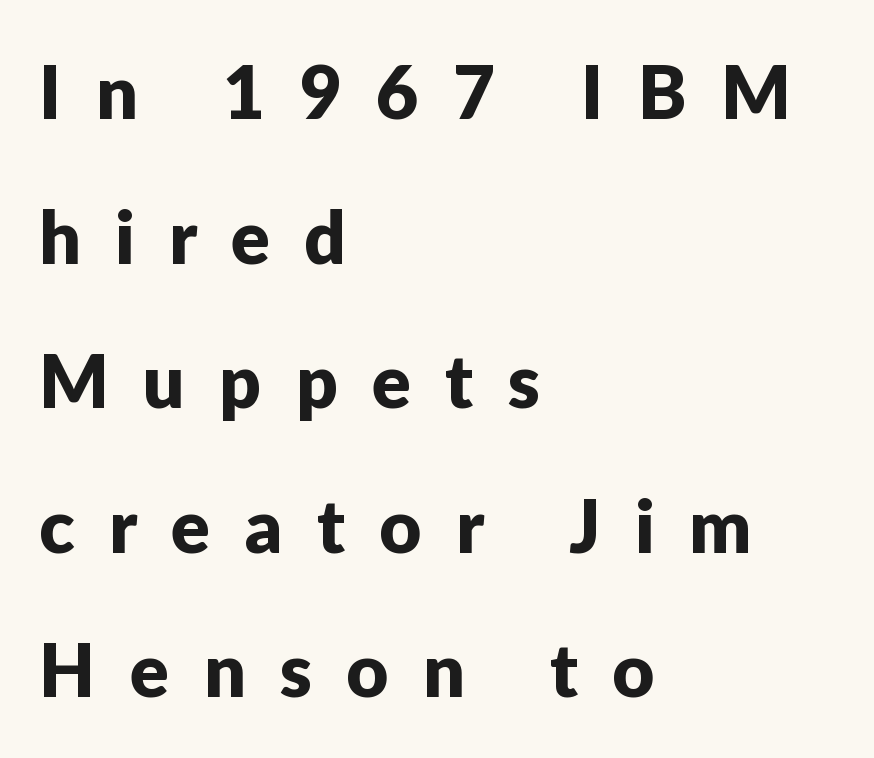
{"serif": "no", "italic": "no", "width": "normal", "stroke_contrast": "low", "x_height": "medium", "monospaced": "no", "underline": "no", "align": "left", "line_spacing": "loose", "line_spacing_ratio": 1.98, "letter_spacing": "wide", "letter_spacing_em": 0.47, "glyph_px": 73}
